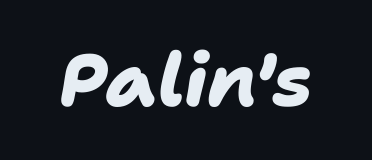
Proportional: the letters do not fall into vertical columns. Each row of text sits above clean, open space. Summary of weight: heavy, a full bold. This rendering leaves character spacing at its baseline value. Each letter's strokes conclude bluntly, with no projecting serifs.
